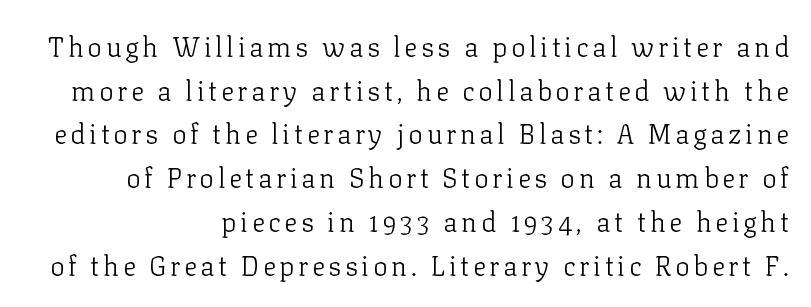
{"italic": "no", "bold": "no", "underline": "no", "align": "right", "line_spacing": "normal", "line_spacing_ratio": 1.62, "glyph_px": 27}
